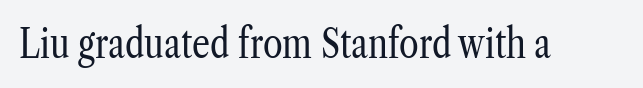
The image shows 40 px regular-weight, condensed serif type, upright; set normal letter spacing, not underlined; low stroke contrast and a medium x-height.
